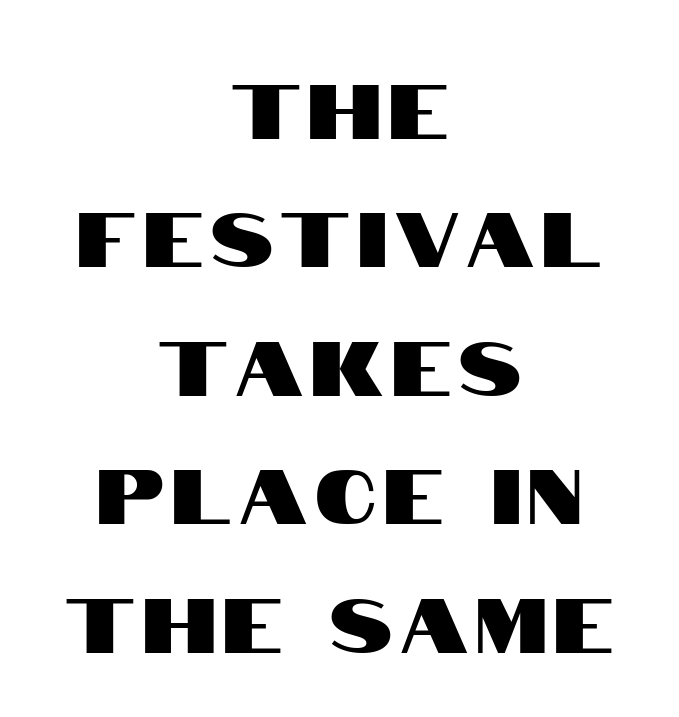
{"serif": "no", "italic": "no", "width": "condensed", "stroke_contrast": "high", "x_height": "large", "monospaced": "no", "underline": "no", "align": "center", "line_spacing": "normal", "line_spacing_ratio": 1.69, "glyph_px": 76}
